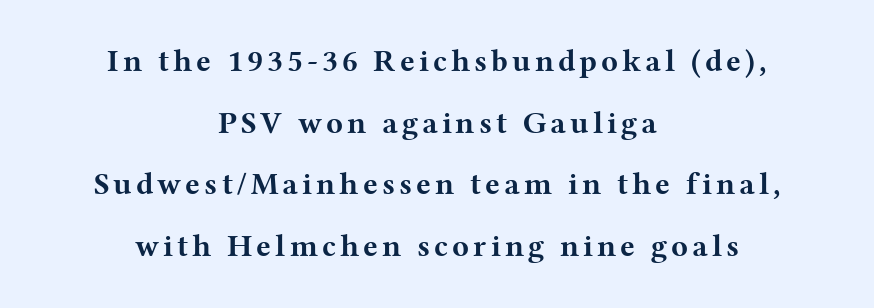
The image shows 31 px bold, wide serif type, upright; set centered, loose line spacing (1.99x), not underlined; medium stroke contrast and a medium x-height.
